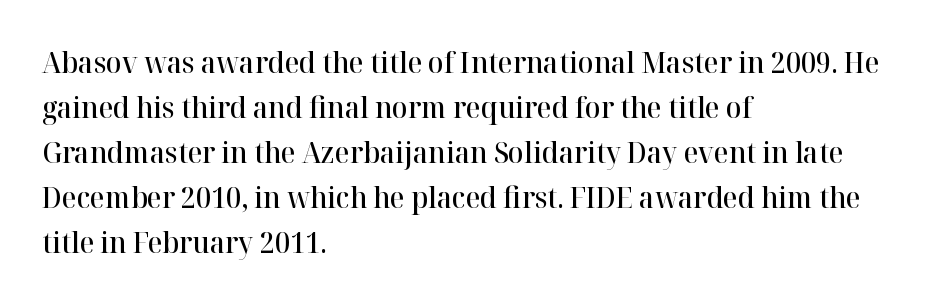
{"serif": "yes", "italic": "no", "bold": "semi", "weight": "semibold", "width": "normal", "stroke_contrast": "high", "x_height": "medium", "monospaced": "no", "underline": "no", "align": "left", "line_spacing": "normal", "line_spacing_ratio": 1.55, "letter_spacing": "normal", "letter_spacing_em": 0.0, "glyph_px": 29}
